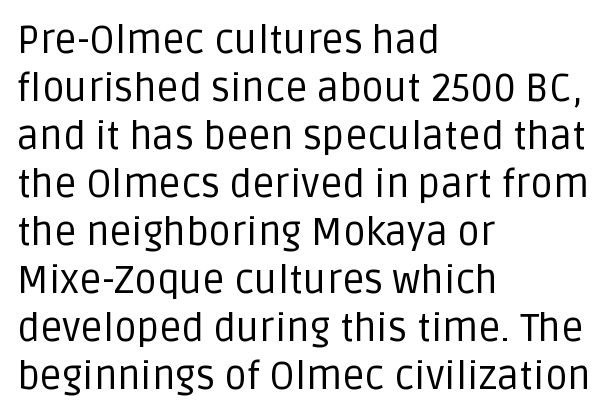
Q: Is the text bold? A: No.
Q: Is the text italic (slanted)? A: No, it is upright.
Q: Is the typeface a serif or a sans-serif typeface? A: Sans-serif.
Q: Is the text underlined? A: No.
Q: How is the paragraph aligned? A: Left-aligned.
Q: Is the spacing between letters normal or unusually wide? A: Normal.
Q: Width (condensed, normal, or wide)? A: Normal.
Q: Stroke contrast? A: Low.
Q: x-height? A: Large.
Q: Monospaced? A: No.
